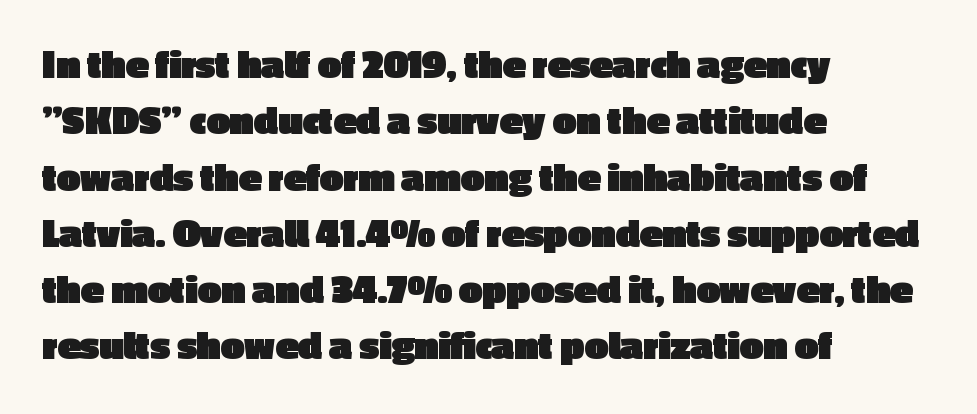
Q: Is the text bold? A: Yes.
Q: Is the text italic (slanted)? A: No, it is upright.
Q: Is the typeface a serif or a sans-serif typeface? A: Sans-serif.
Q: Is the text underlined? A: No.
Q: How is the paragraph aligned? A: Left-aligned.
Q: Is the spacing between letters normal or unusually wide? A: Normal.
Q: Is the spacing between lines tight, normal or loose? A: Normal.
Q: Width (condensed, normal, or wide)? A: Normal.
Q: x-height? A: Medium.
Q: Monospaced? A: No.
